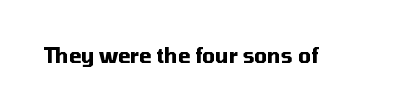
The rendering keeps characters at their native spacing. Underlining? Definitely not there. Nope, not italic — everything's standing straight. Set as a true bold cut, around the 700 mark.
